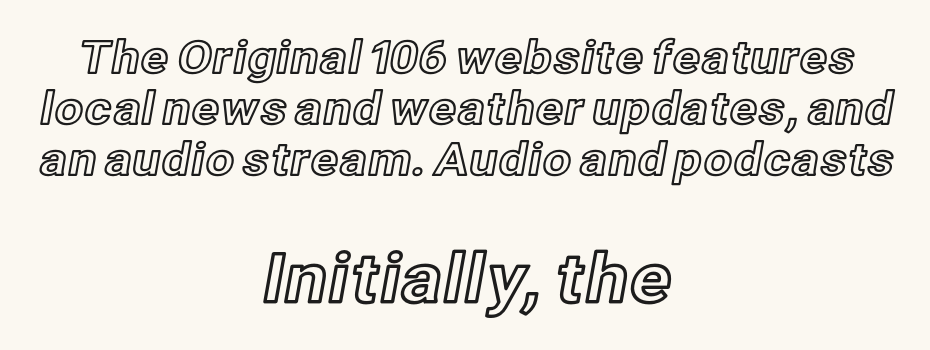
{"width": "normal", "x_height": "medium", "monospaced": "no", "underline": "no", "align": "center", "line_spacing": "tight", "line_spacing_ratio": 1.13, "letter_spacing": "normal", "letter_spacing_em": 0.0, "larger_block": "second", "size_ratio": 1.51, "glyph_px": 68}
